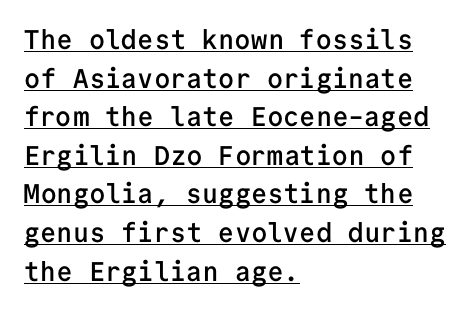
A typesetter would call this leading conventional body-copy spacing. If you drew a ruler down the left edge, every line would touch it. The rendering keeps characters at their native spacing. The lettering is marked with a stroke running underneath it.
